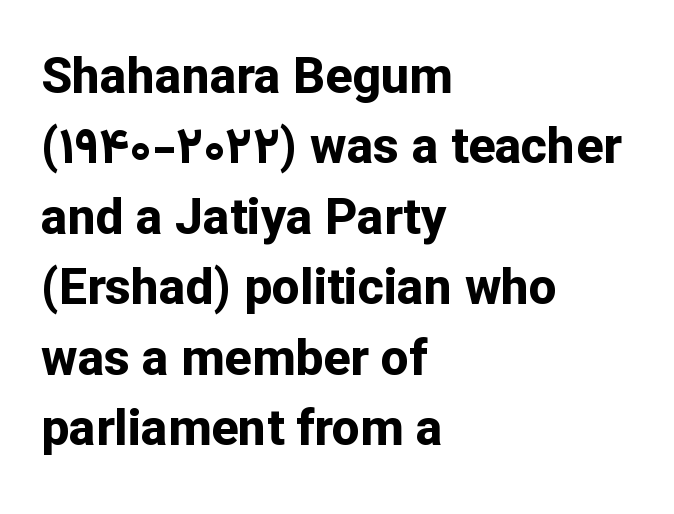
The line-height multiplier appears to be the usual default. The passage shown has conventional tracking throughout. Descender tails drop into unmarked territory. The strokes are fattened all the way to bold.
